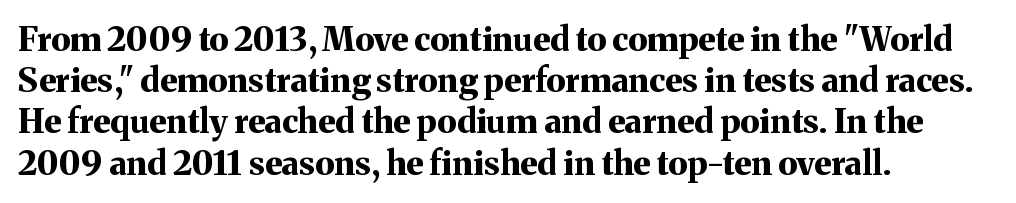
{"serif": "yes", "italic": "no", "bold": "yes", "weight": "bold", "width": "normal", "stroke_contrast": "medium", "x_height": "medium", "monospaced": "no", "underline": "no", "align": "left", "line_spacing": "normal", "line_spacing_ratio": 1.25, "letter_spacing": "normal", "letter_spacing_em": 0.0, "glyph_px": 33}
